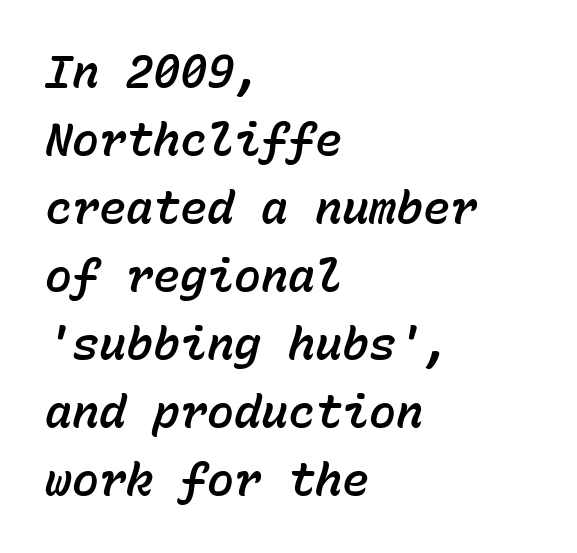
{"italic": "yes", "lean": "right", "slant_degrees": 15, "width": "normal", "stroke_contrast": "low", "x_height": "medium", "monospaced": "yes", "underline": "no", "align": "left", "line_spacing": "normal", "line_spacing_ratio": 1.51, "letter_spacing": "normal", "letter_spacing_em": 0.0, "glyph_px": 45}
